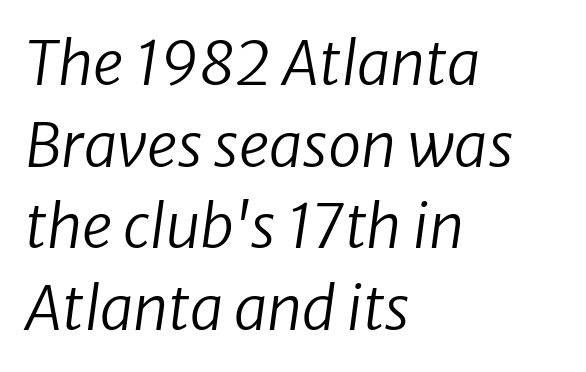
The image shows 60 px regular-weight type, italic (leaning right); set left-aligned, normal line spacing (1.36x), normal letter spacing, not underlined; low stroke contrast and a medium x-height.
